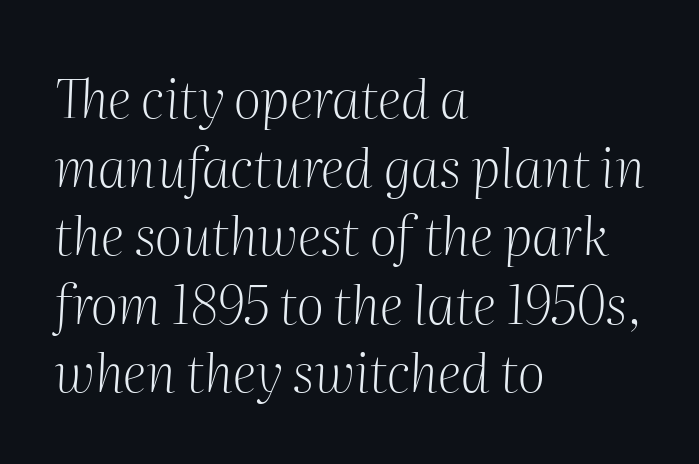
Q: Is the text bold? A: No.
Q: Is the text italic (slanted)? A: Yes, it leans right by about 2 degrees.
Q: Is the typeface a serif or a sans-serif typeface? A: Serif.
Q: Is the text underlined? A: No.
Q: How is the paragraph aligned? A: Left-aligned.
Q: Is the spacing between letters normal or unusually wide? A: Normal.
Q: Is the spacing between lines tight, normal or loose? A: Normal.
Q: Width (condensed, normal, or wide)? A: Normal.
Q: Stroke contrast? A: Medium.
Q: x-height? A: Medium.
Q: Monospaced? A: No.
